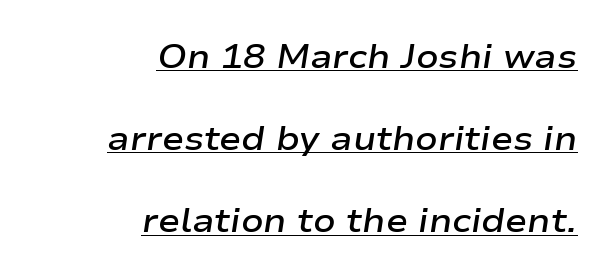
Q: Is the text bold? A: Semi-bold.
Q: Is the text italic (slanted)? A: Yes, it leans right by about 9 degrees.
Q: Is the text underlined? A: Yes.
Q: How is the paragraph aligned? A: Right-aligned.
Q: Is the spacing between letters normal or unusually wide? A: Normal.
Q: Is the spacing between lines tight, normal or loose? A: Loose.
Q: Width (condensed, normal, or wide)? A: Wide.
Q: Stroke contrast? A: Low.
Q: x-height? A: Medium.
Q: Monospaced? A: No.
